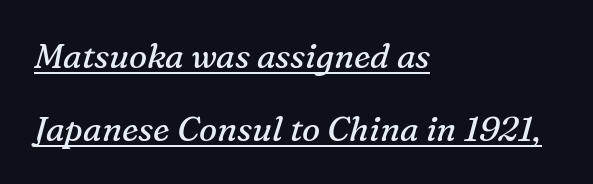
Q: Is the text bold? A: No.
Q: Is the text italic (slanted)? A: Yes, it leans right by about 16 degrees.
Q: Is the typeface a serif or a sans-serif typeface? A: Serif.
Q: Is the text underlined? A: Yes.
Q: How is the paragraph aligned? A: Left-aligned.
Q: Is the spacing between letters normal or unusually wide? A: Normal.
Q: Is the spacing between lines tight, normal or loose? A: Loose.
Q: Width (condensed, normal, or wide)? A: Normal.
Q: Stroke contrast? A: Medium.
Q: x-height? A: Medium.
Q: Monospaced? A: No.
